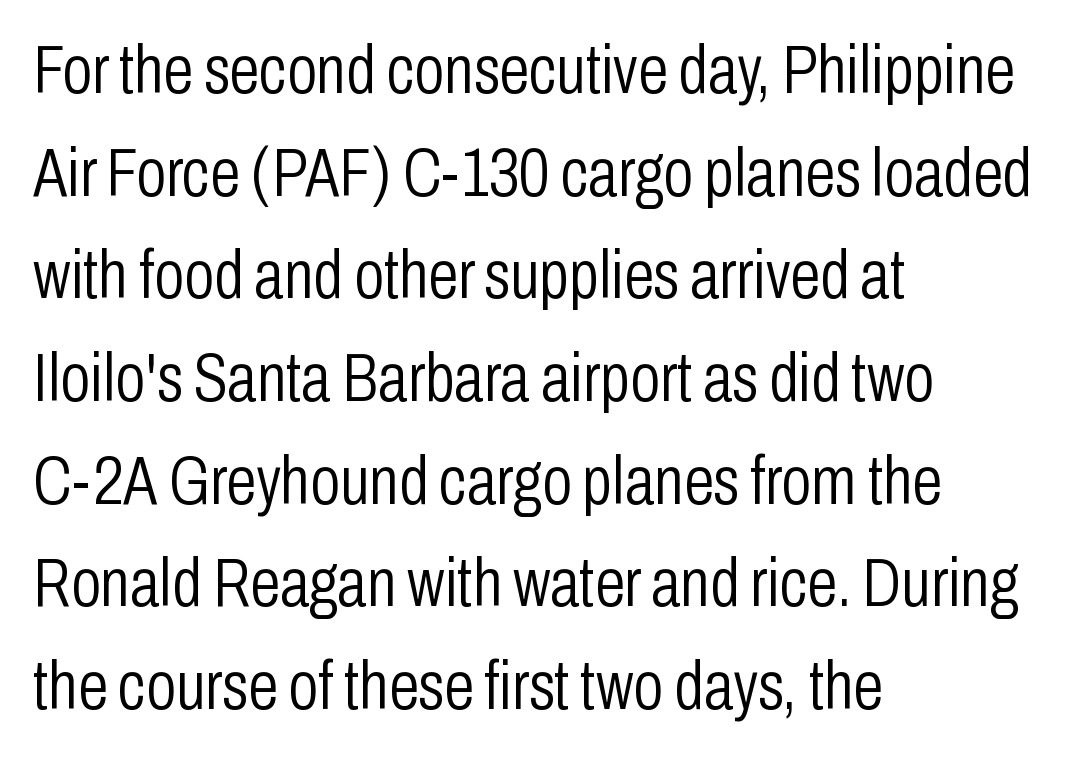
Check under the words: just untouched page. Unlike italic type, these characters show no tilt at all. Caption: multi-line text, flush left, ragged right. Each letter keeps its own natural width here, so spacing adapts to shape. Stroke terminals: plain, sans-serif.
